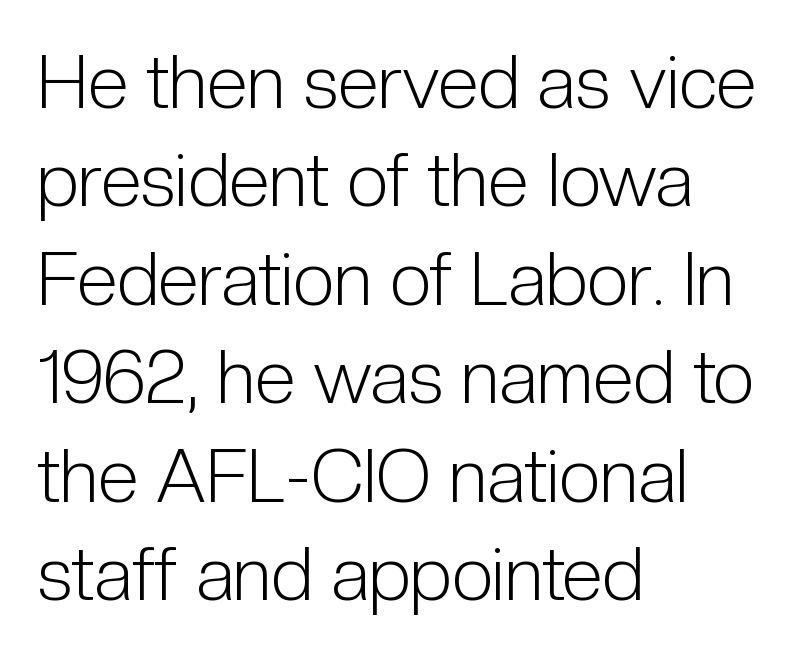
A typesetter would call this leading conventional body-copy spacing. The face looks like a standard text weight, possibly lighter. Nothing unusual about the tracking: characters are spaced as the font intends. Honestly, there is no underline to notice here at all. The type sits square on the baseline with zero lean.
